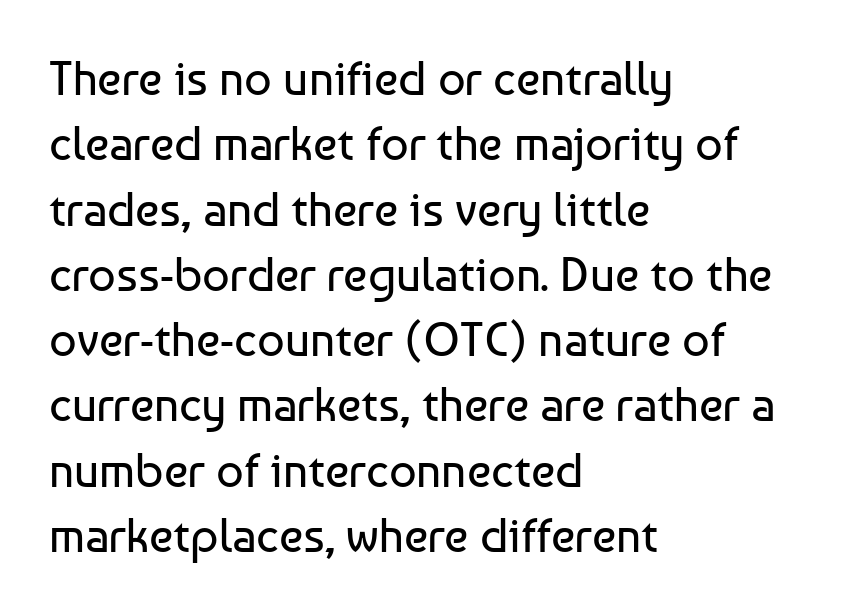
The rows are spaced the way most documents space them. The words here are not underlined. Does the type have serifs? No, each stem ends abruptly. The letters advance in unequal steps, a hallmark of proportional type. No extra ink here — the face is not bold.
